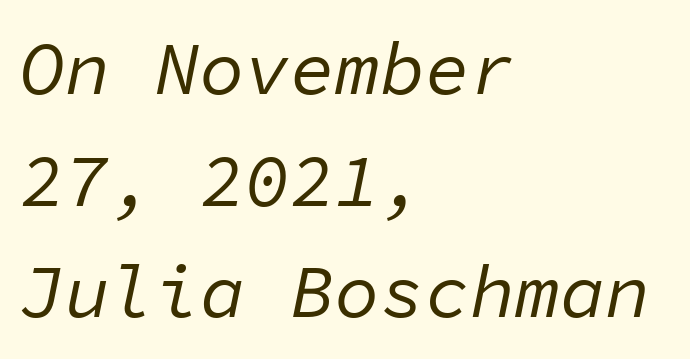
Q: Is the text bold? A: No.
Q: Is the text italic (slanted)? A: Yes, it leans right by about 11 degrees.
Q: Is the text underlined? A: No.
Q: How is the paragraph aligned? A: Left-aligned.
Q: Is the spacing between letters normal or unusually wide? A: Normal.
Q: Is the spacing between lines tight, normal or loose? A: Normal.
Q: Width (condensed, normal, or wide)? A: Normal.
Q: Stroke contrast? A: Low.
Q: x-height? A: Medium.
Q: Monospaced? A: Yes.
